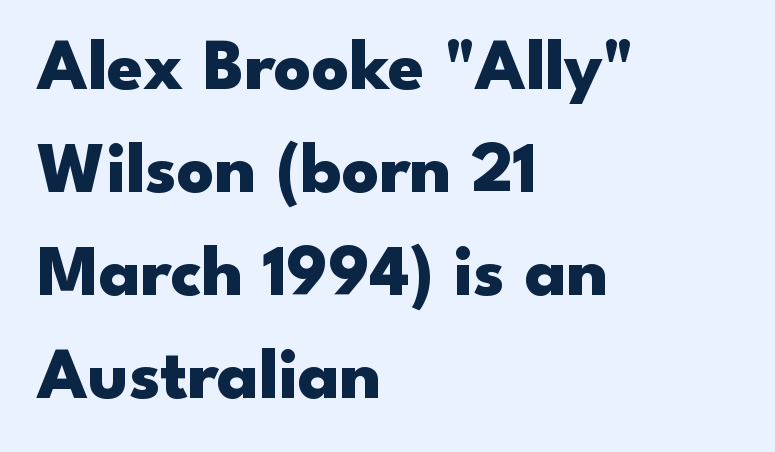
The image shows 73 px heavy, wide sans-serif type, upright; set left-aligned, normal line spacing (1.41x), normal letter spacing, not underlined; low stroke contrast and a small x-height.
